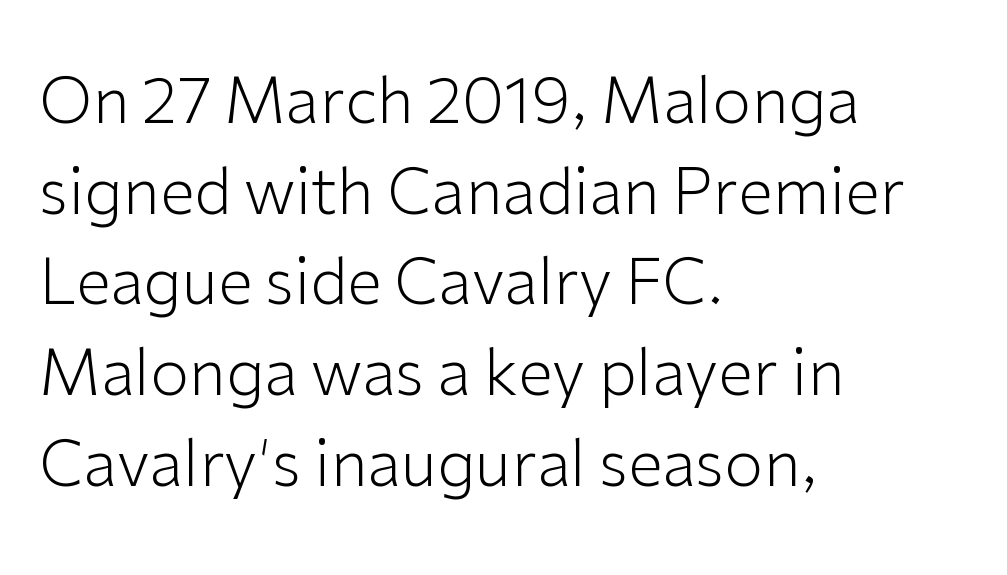
The image shows 63 px light sans-serif type, upright; set left-aligned, normal line spacing (1.44x), normal letter spacing, not underlined; low stroke contrast and a medium x-height.
